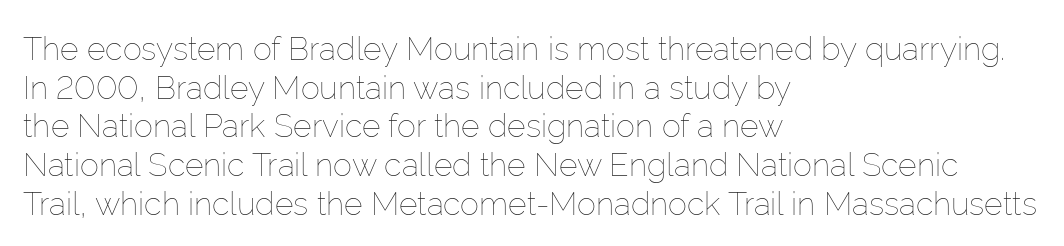
The lettering holds an erect, upright posture throughout. The horizontal fit of the characters is conventional and even. You could not count columns in this text — the font is proportionally spaced. The glyphs are unaccompanied by any horizontal stroke below them. Teacher's note: observe the even left margin — that is flush-left alignment. Weight: in the light-to-regular range.
